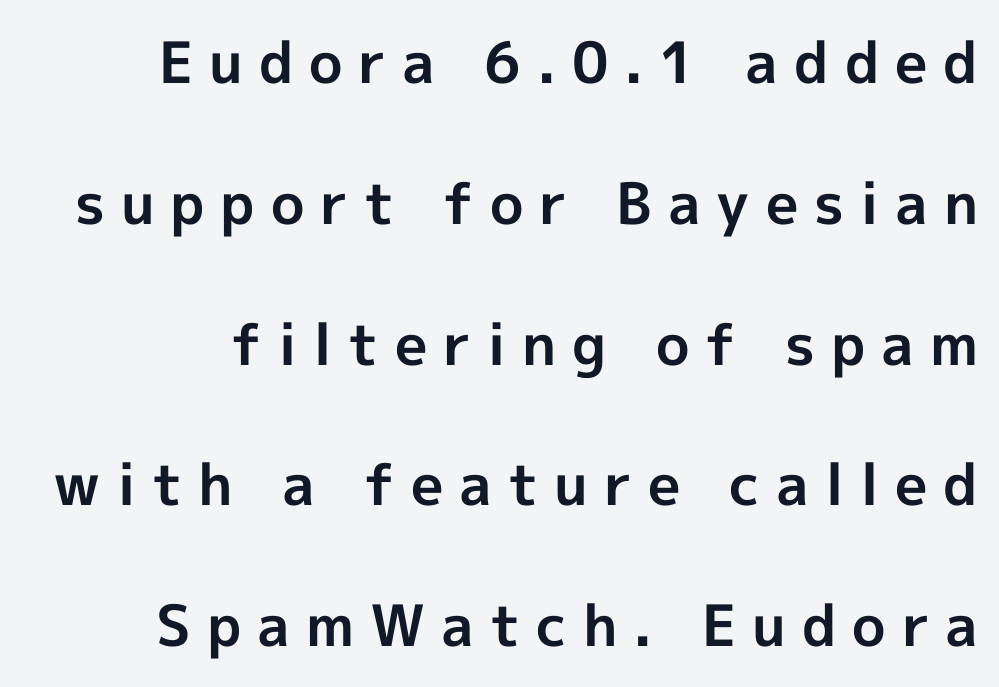
This is heavy type, rendered in bold. Think of a printed novel: that variable character pitch is what you see here. Interline gaps are noticeably wide in this sample. The letters carry no serifs — their stems end cleanly without finishing strokes. No italicization has been applied; the sample stays upright.
